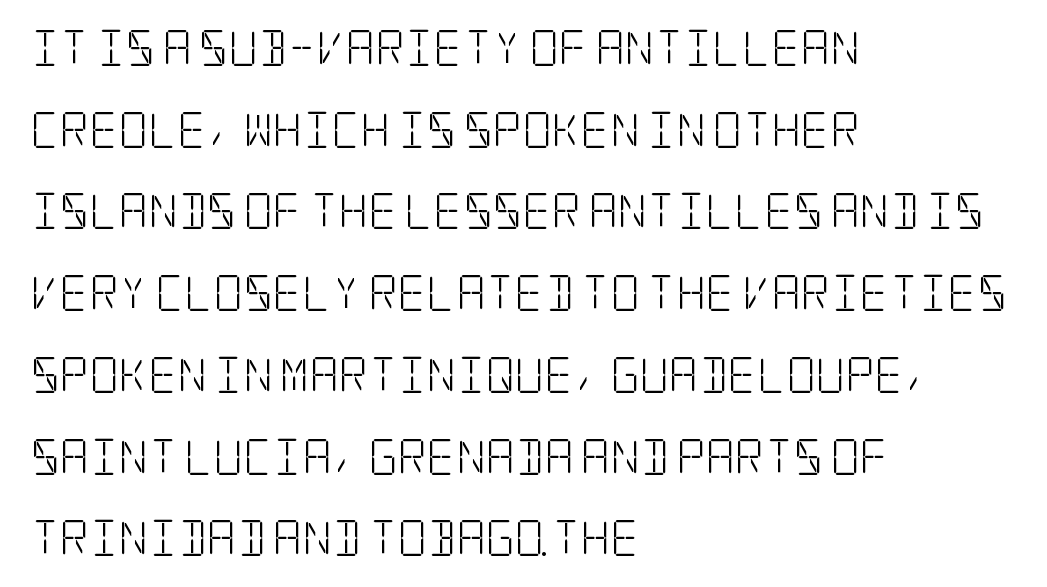
Italic: no, the glyphs are upright roman. Spacing between characters is what you'd get straight out of the box. Successive baselines arrive slowly, with a big drop between each. The rendering shows small feet on the letterforms — a serif design. Check under the words: just untouched page.
